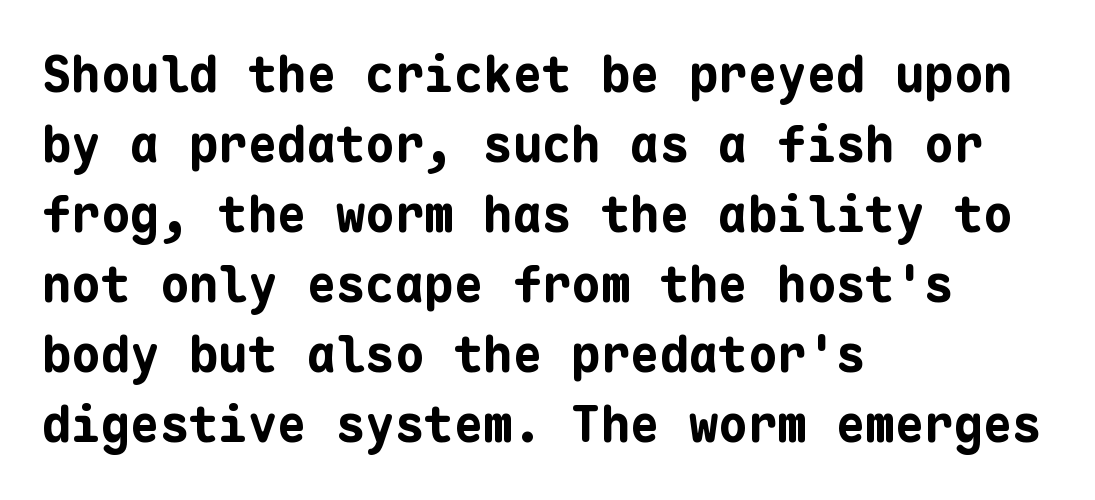
The image shows 49 px bold sans-serif type, upright, monospaced; set left-aligned, normal line spacing (1.43x), normal letter spacing, not underlined; low stroke contrast and a medium x-height.
